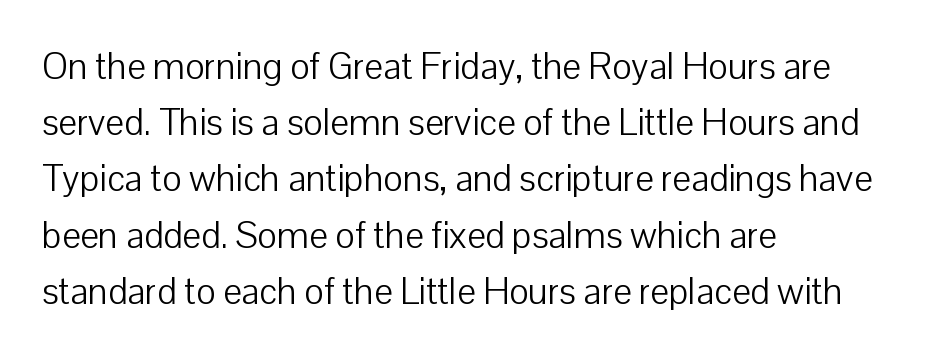
The image shows 37 px light sans-serif type, upright; set left-aligned, normal line spacing (1.52x), normal letter spacing, not underlined; low stroke contrast and a medium x-height.
